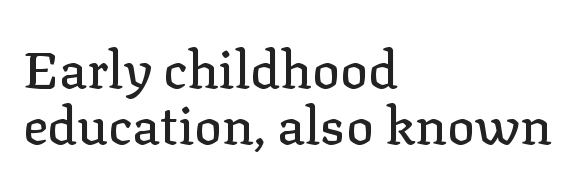
Is there much room between lines? No — they nearly touch. All the whitespace from short lines collects on the right. You could not count columns in this text — the font is proportionally spaced. The specimen omits any rule beneath the text block's lines. To sum up the face: it has serifs. Notice how the stems are strictly vertical — no italics here.
